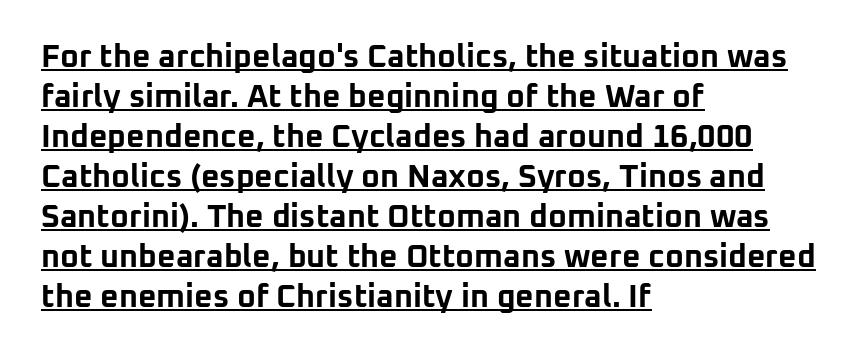
{"serif": "no", "italic": "no", "bold": "yes", "weight": "bold", "width": "normal", "stroke_contrast": "low", "x_height": "medium", "monospaced": "no", "underline": "yes", "align": "left", "line_spacing": "normal", "line_spacing_ratio": 1.25, "letter_spacing": "normal", "letter_spacing_em": 0.0, "glyph_px": 32}
